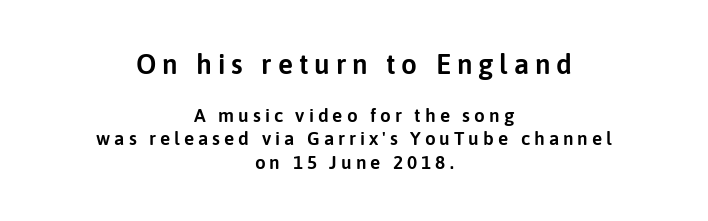
The image shows 28 px sans-serif type, upright; set centered, line spacing 1.23x, unusually wide letter spacing (+0.21 em), not underlined; the first (top) block is 1.47x larger; low stroke contrast and a medium x-height.
